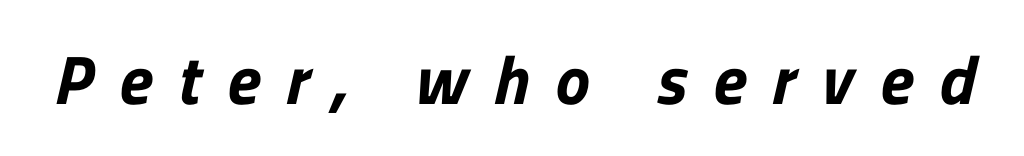
The image shows 69 px sans-serif type; set unusually wide letter spacing (+0.38 em), not underlined; low stroke contrast and a medium x-height.
